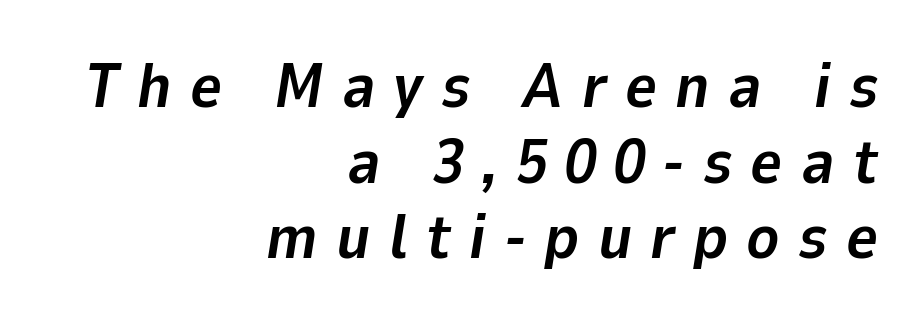
Q: Is the text bold? A: Yes.
Q: Is the text italic (slanted)? A: Yes, it leans right by about 9 degrees.
Q: Is the text underlined? A: No.
Q: How is the paragraph aligned? A: Right-aligned.
Q: Is the spacing between letters normal or unusually wide? A: Unusually wide.
Q: Width (condensed, normal, or wide)? A: Normal.
Q: Stroke contrast? A: Low.
Q: x-height? A: Medium.
Q: Monospaced? A: No.
